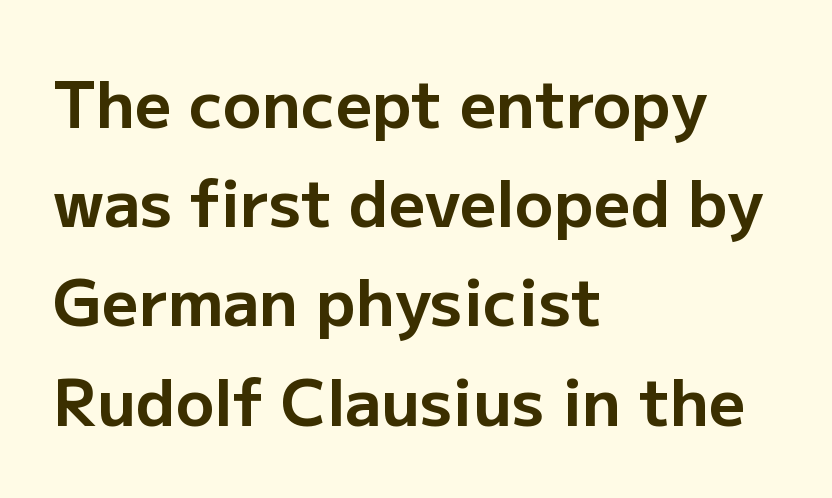
Grotesque or geometric, the face here clearly has no serifs. Successive baselines arrive at the customary interval. In terms of posture, this sample is upright. The setting favours the left margin, as ordinary paragraphs usually do.
